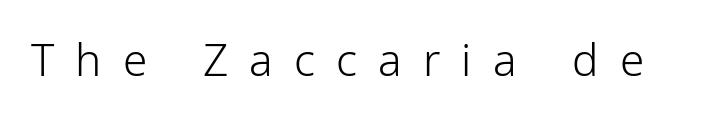
{"serif": "no", "italic": "no", "bold": "no", "weight": "light", "width": "condensed", "stroke_contrast": "low", "x_height": "medium", "monospaced": "no", "underline": "no", "letter_spacing": "wide", "letter_spacing_em": 0.48, "glyph_px": 44}
